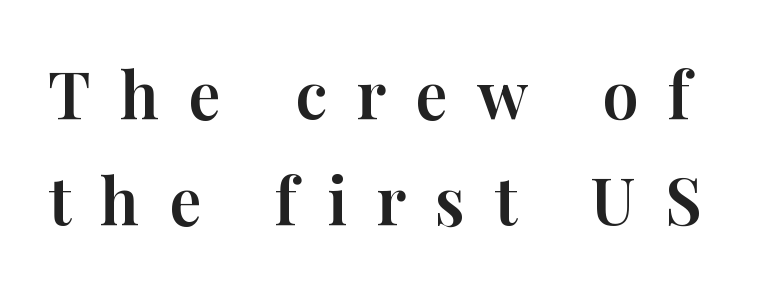
Unlike italic type, these characters show no tilt at all. If you measured baseline to baseline, you'd find a middling distance. Students, note that the glyphs here are deliberately spaced far apart. No word sits above an underline. Yep, those are serifs on the letters.
